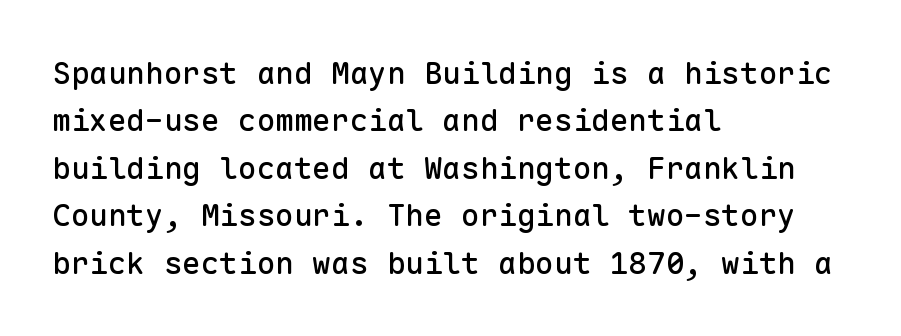
The image shows 31 px sans-serif type, upright, monospaced; set left-aligned, normal line spacing (1.53x), normal letter spacing, not underlined; low stroke contrast and a medium x-height.
